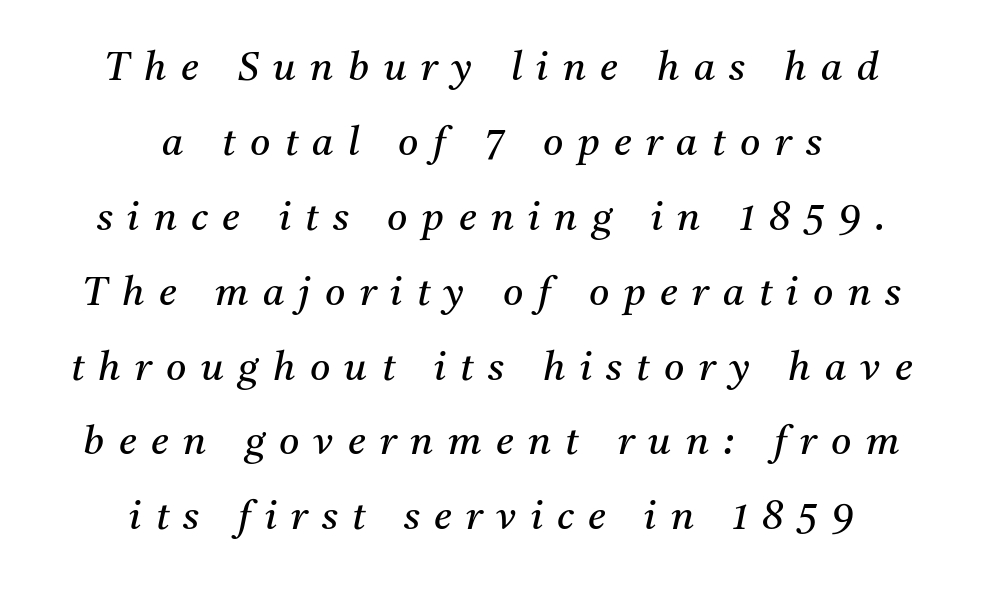
Q: Is the text bold? A: No.
Q: Is the text italic (slanted)? A: Yes, it leans right by about 11 degrees.
Q: Is the typeface a serif or a sans-serif typeface? A: Serif.
Q: Is the text underlined? A: No.
Q: How is the paragraph aligned? A: Centered.
Q: Is the spacing between letters normal or unusually wide? A: Unusually wide.
Q: Is the spacing between lines tight, normal or loose? A: Loose.
Q: Width (condensed, normal, or wide)? A: Normal.
Q: Stroke contrast? A: Medium.
Q: x-height? A: Medium.
Q: Monospaced? A: No.
